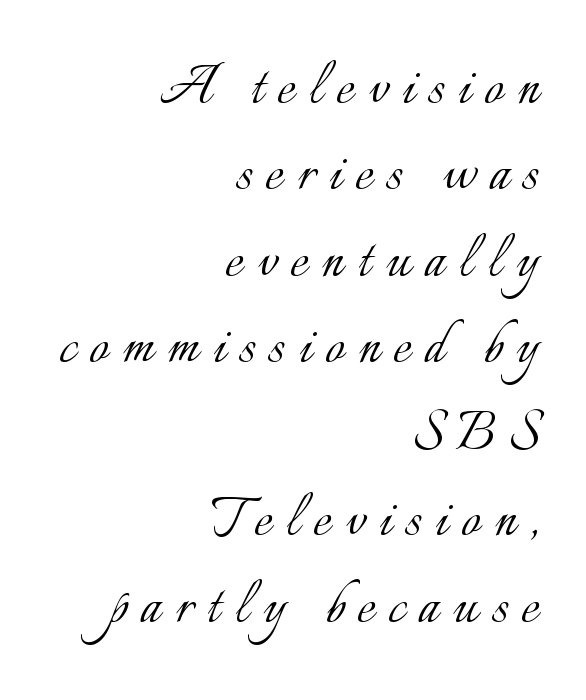
The image shows 67 px light type; set right-aligned, normal line spacing (1.29x), unusually wide letter spacing (+0.21 em), not underlined; low stroke contrast and a small x-height.
